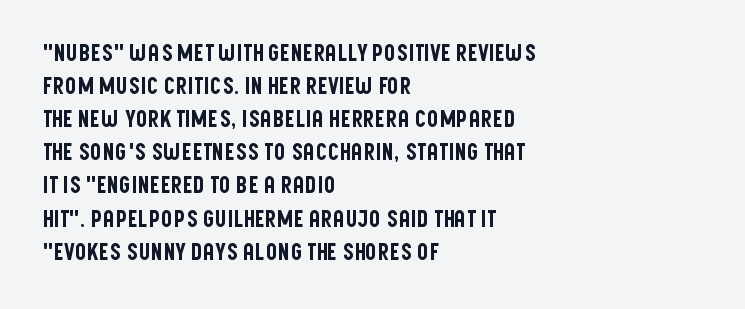
The block of text has a typical density, with ordinary space between rows. Tracking here is standard; glyphs follow each other at the usual distance. The strip under each line holds only bare page. The lettering holds an erect, upright posture throughout. Teacher's note: observe the even left margin — that is flush-left alignment.
